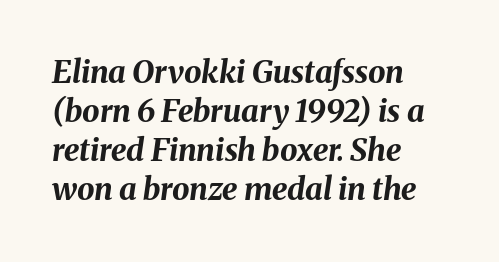
Q: Is the text bold? A: Yes.
Q: Is the text italic (slanted)? A: Yes, it leans right by about 8 degrees.
Q: Is the text underlined? A: No.
Q: How is the paragraph aligned? A: Left-aligned.
Q: Is the spacing between letters normal or unusually wide? A: Normal.
Q: Is the spacing between lines tight, normal or loose? A: Normal.
Q: Width (condensed, normal, or wide)? A: Normal.
Q: Stroke contrast? A: Medium.
Q: x-height? A: Medium.
Q: Monospaced? A: No.
